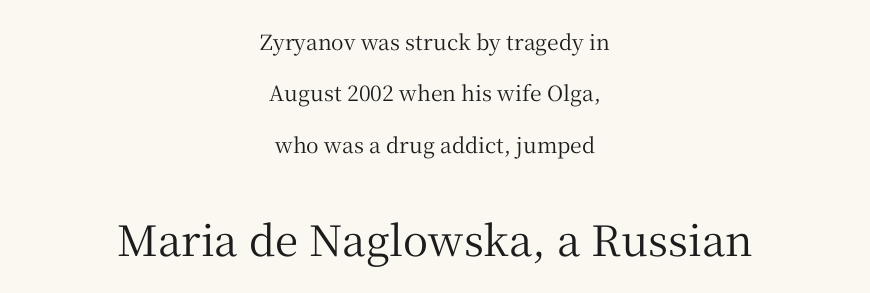
The image shows 42 px serif type, upright; set centered, loose line spacing (2.45x), normal letter spacing, not underlined; the second (bottom) block is 2.0x larger; medium stroke contrast and a medium x-height.
